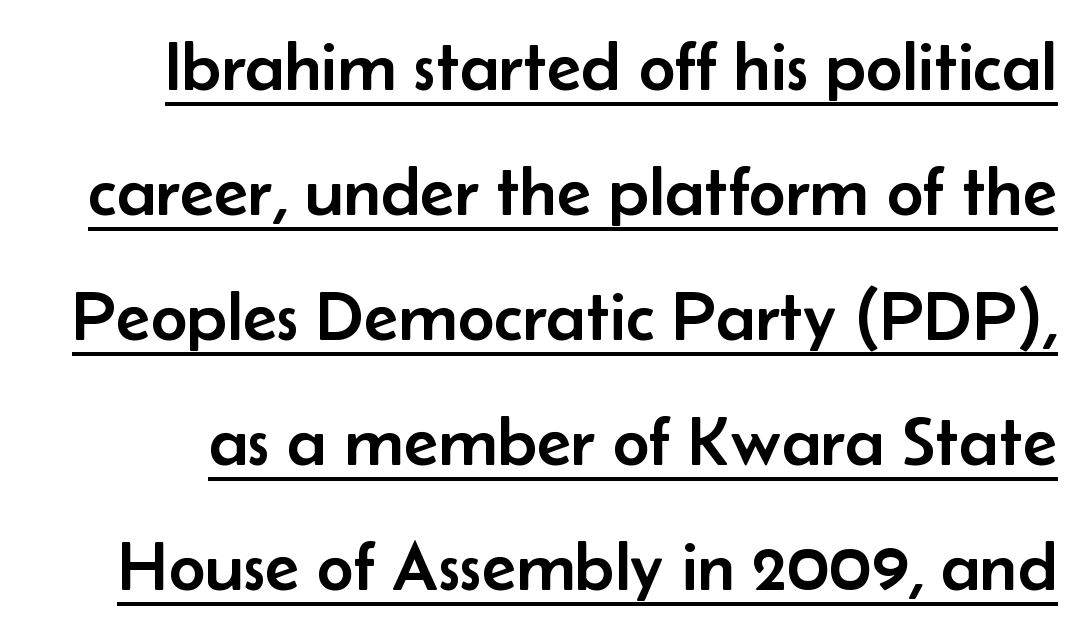
Here the designer chose a conventional face with non-uniform glyph widths. Characters follow at the spacing the type designer built in. Descenders here cross a horizontal rule under the line. Is there any slant? The stems are plumb. The characters display no serif detailing; their extremities are plain.
